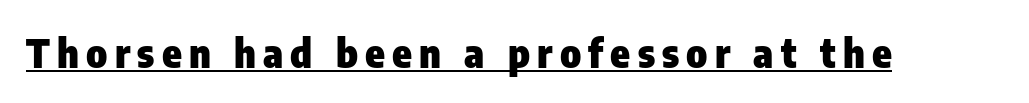
Q: Is the text bold? A: Yes.
Q: Is the text italic (slanted)? A: No, it is upright.
Q: Is the typeface a serif or a sans-serif typeface? A: Sans-serif.
Q: Is the text underlined? A: Yes.
Q: Width (condensed, normal, or wide)? A: Condensed.
Q: Stroke contrast? A: Low.
Q: x-height? A: Medium.
Q: Monospaced? A: No.
